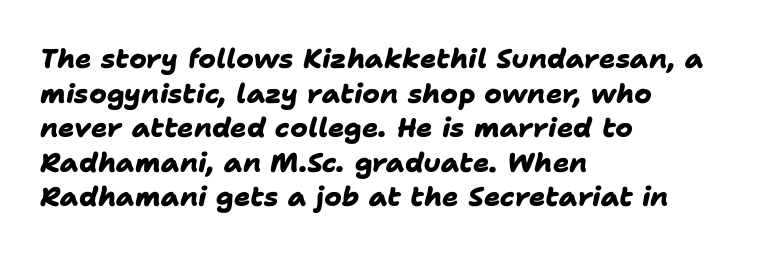
The image shows 27 px bold type; set left-aligned, normal line spacing (1.28x), normal letter spacing, not underlined.
